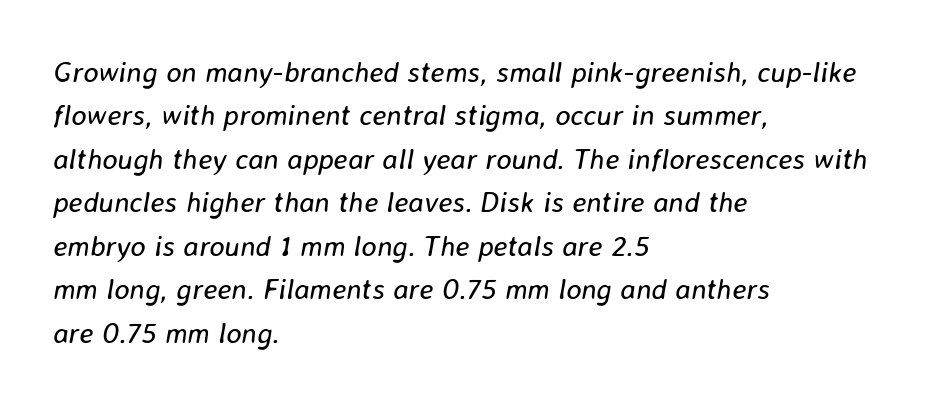
Every row of glyphs begins at an identical x-position on the left. The font's italic variant was chosen for this text. No word sits above an underline. This block has exactly the height ordinary leading produces. Varying glyph widths throughout — classic text-font behaviour. Observe the ordinary spacing: letters are neighbours, not strangers.
